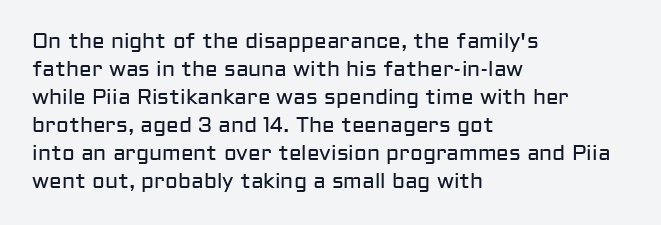
The image shows 21 px text type, upright; set left-aligned, normal line spacing (1.33x), normal letter spacing, not underlined.
